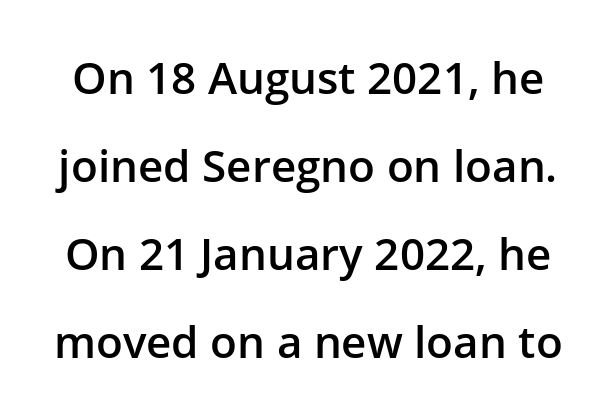
The image shows 44 px semibold sans-serif type, upright; set loose line spacing (2.0x), normal letter spacing, not underlined; low stroke contrast and a medium x-height.
